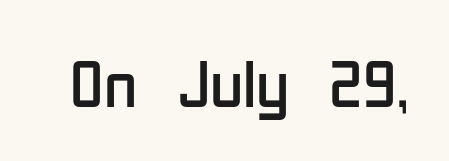
The glyphs are unaccompanied by any horizontal stroke below them. You can tell from the bare stems that sans-serif type was used. Style check: upright. Each word holds together tightly as a unit, with standard inter-letter gaps. Varying glyph widths throughout — classic text-font behaviour. Is this a heavy cut? Hardly; it is regular or lighter.
